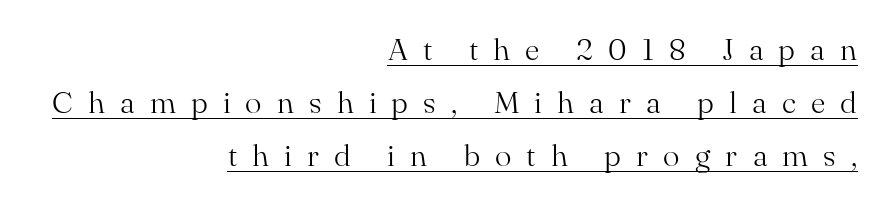
Stems and bowls with no extra thickness — not bold. Display-style spreading of the glyphs; the letterfit is very open. This rendering uses right alignment, leaving the left contour irregular. Character widths vary here, with narrow letters taking less room than wide ones. A continuous stroke trails under the words, as in a hyperlink.
